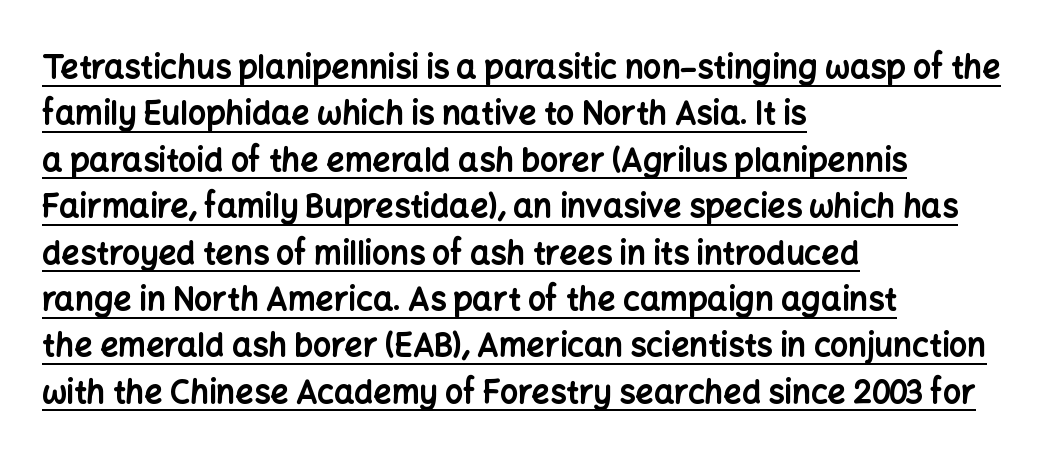
{"serif": "no", "italic": "no", "bold": "yes", "weight": "bold", "width": "normal", "stroke_contrast": "low", "x_height": "medium", "monospaced": "no", "underline": "yes", "align": "left", "line_spacing": "normal", "line_spacing_ratio": 1.45, "letter_spacing": "normal", "letter_spacing_em": 0.0, "glyph_px": 32}
